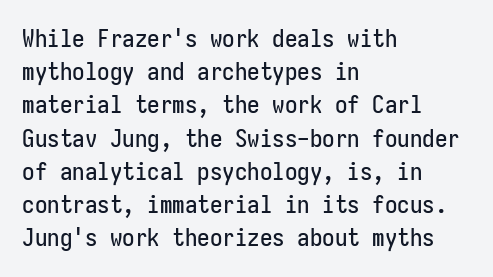
Students, observe: this is what conventionally led text looks like. Look at the tracking — it's just the regular setting, nothing added. The paragraph has a hard left edge and a soft right edge. Check under the words: just untouched page. The lettering holds an erect, upright posture throughout.
